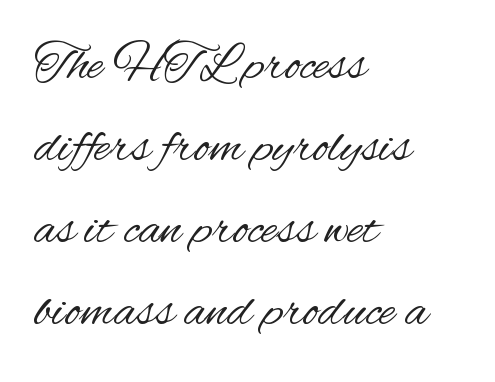
The image shows 53 px regular-weight, condensed sans-serif type; set left-aligned, normal line spacing (1.55x), normal letter spacing, not underlined; medium stroke contrast and a small x-height.
